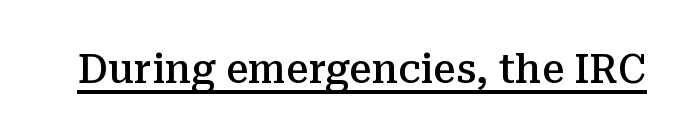
The image shows 40 px semibold serif type, upright; set normal letter spacing, underlined; medium stroke contrast and a medium x-height.
